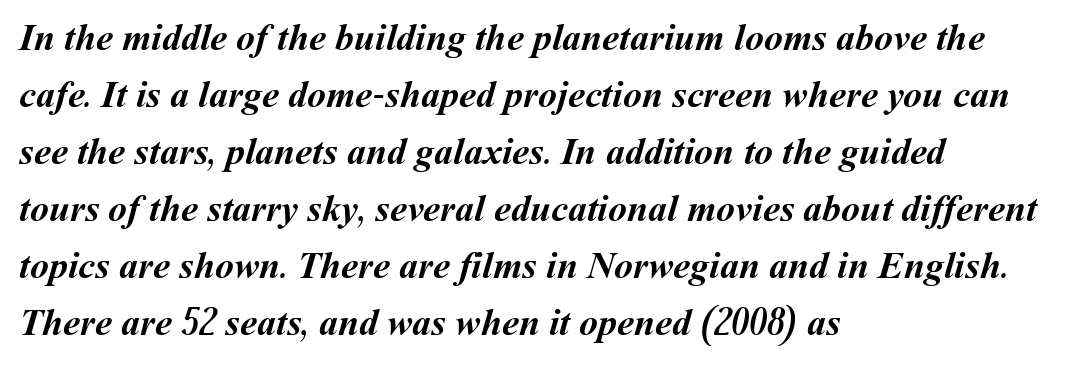
The block of text has a typical density, with ordinary space between rows. This rendering features lettering with no underline. I'd describe the lettering as bold — thick and assertive. The letters advance in unequal steps, a hallmark of proportional type. The lines in this sample share a left origin and differ only in where they stop. The line texture is even and compact thanks to regular tracking.
